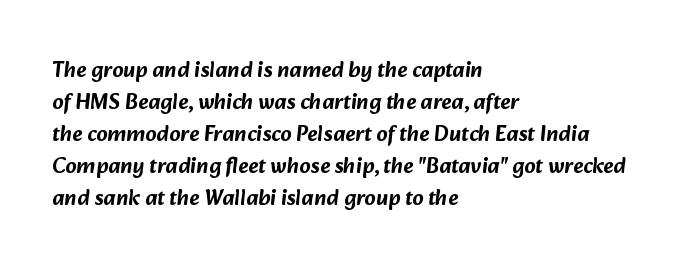
Casual observation: everything's shoved over to the left. Descenders are the only things crossing below the line. The space between consecutive lines is moderate. The letters sit at their default tracking, neither squeezed nor spread.
